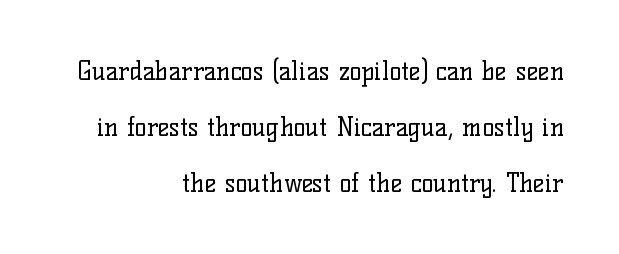
Q: Is the text bold? A: No.
Q: Is the text italic (slanted)? A: No, it is upright.
Q: Is the text underlined? A: No.
Q: How is the paragraph aligned? A: Right-aligned.
Q: Is the spacing between letters normal or unusually wide? A: Normal.
Q: Is the spacing between lines tight, normal or loose? A: Loose.
